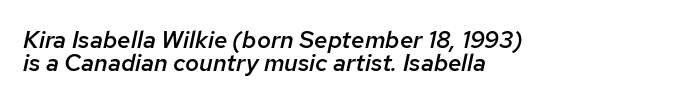
The image shows 24 px text type, italic (leaning right); set left-aligned, tight line spacing (0.97x), normal letter spacing, not underlined.
